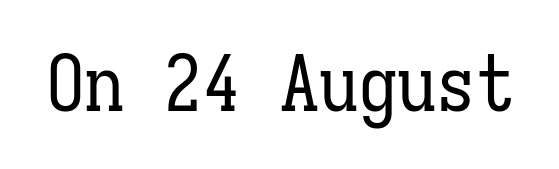
{"italic": "no", "bold": "no", "weight": "regular", "width": "condensed", "stroke_contrast": "low", "x_height": "medium", "monospaced": "yes", "underline": "no", "letter_spacing": "normal", "letter_spacing_em": 0.0, "glyph_px": 78}
